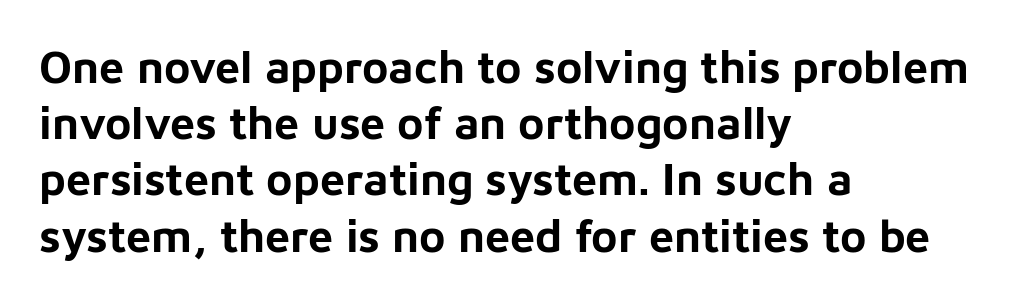
The image shows 45 px bold sans-serif type, upright; set left-aligned, normal line spacing (1.25x), normal letter spacing, not underlined; low stroke contrast and a medium x-height.
